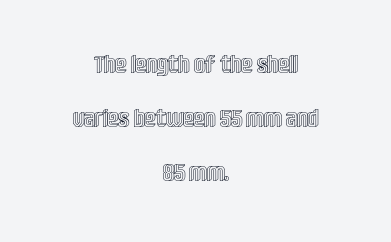
{"italic": "no", "underline": "no", "align": "center", "line_spacing": "loose", "line_spacing_ratio": 2.16, "letter_spacing": "normal", "letter_spacing_em": 0.0, "glyph_px": 25}
